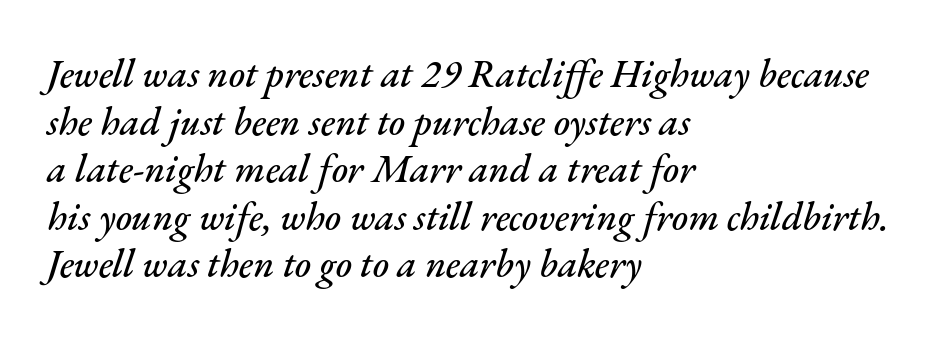
{"italic": "yes", "lean": "right", "slant_degrees": 17, "width": "normal", "stroke_contrast": "medium", "x_height": "small", "monospaced": "no", "underline": "no", "align": "left", "line_spacing_ratio": 1.22, "letter_spacing": "normal", "letter_spacing_em": 0.0, "glyph_px": 39}
